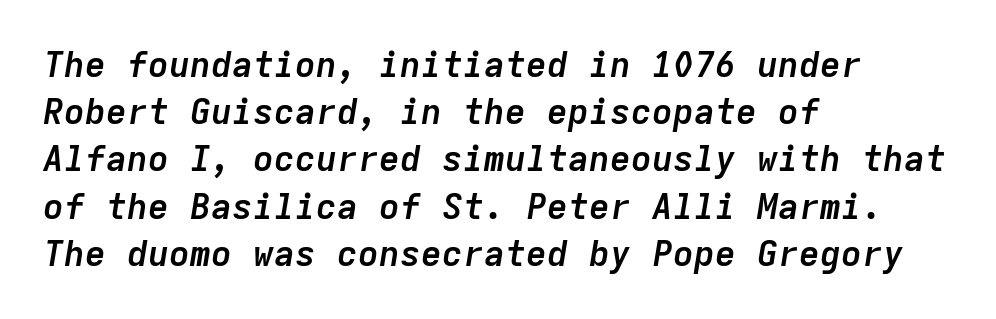
Between one letter and the next there's only the usual sliver of space. What weight is shown? A full bold with thick strokes. The rag falls on the right side of this text block. The zone under the glyphs is completely vacant. Note the uniform advance width — an 'i' takes as much space as an 'm'.
